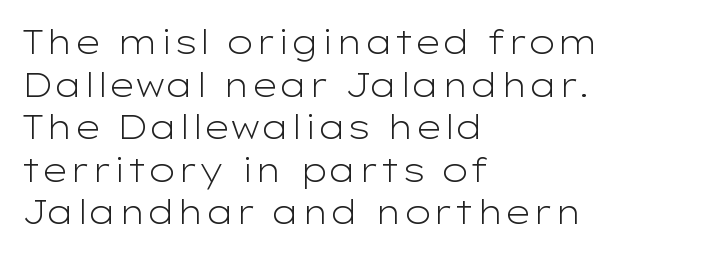
The image shows 33 px light, wide sans-serif type, upright; set left-aligned, normal line spacing (1.29x), normal letter spacing, not underlined; low stroke contrast and a medium x-height.
